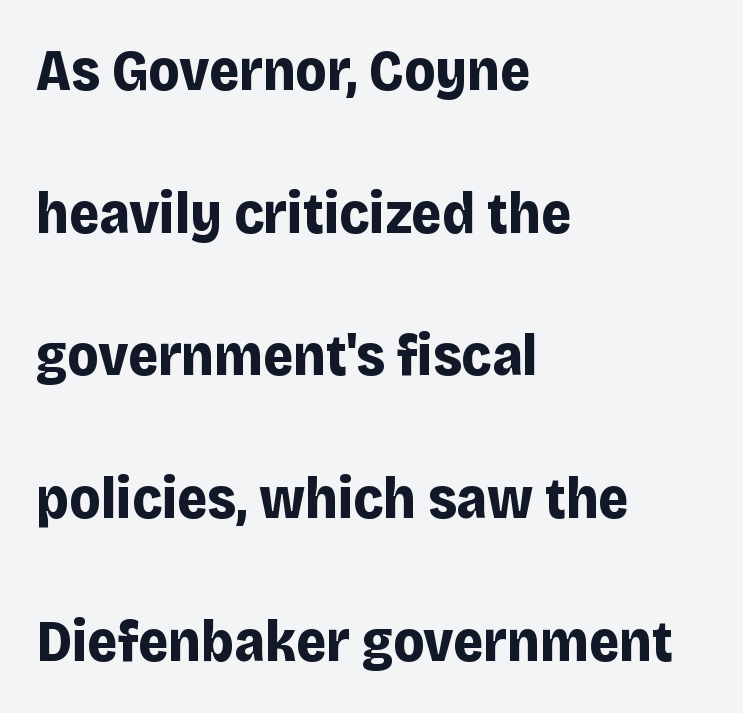
{"serif": "no", "italic": "no", "bold": "yes", "weight": "bold", "width": "normal", "stroke_contrast": "low", "x_height": "large", "monospaced": "no", "underline": "no", "align": "left", "line_spacing": "loose", "line_spacing_ratio": 2.46, "letter_spacing": "normal", "letter_spacing_em": 0.0, "glyph_px": 58}
